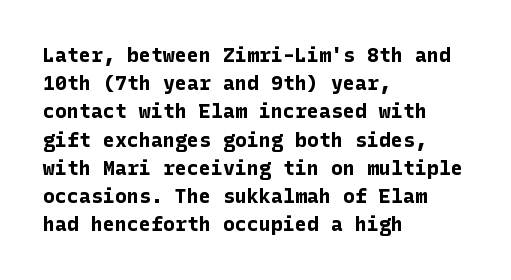
{"italic": "no", "bold": "yes", "underline": "no", "align": "left", "line_spacing": "normal", "line_spacing_ratio": 1.41, "letter_spacing": "normal", "letter_spacing_em": 0.0, "glyph_px": 20}
